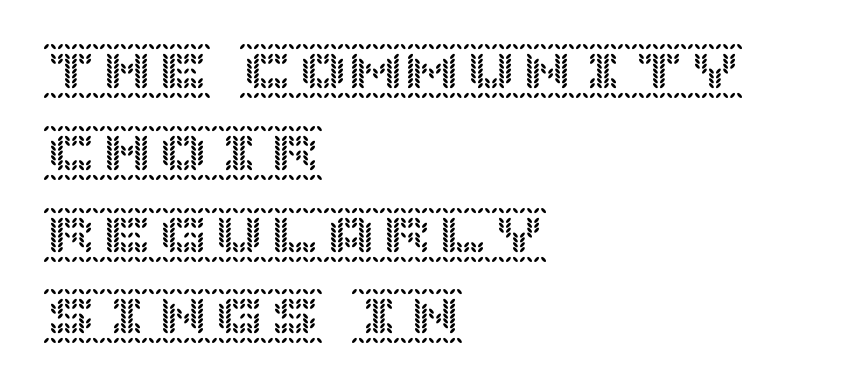
{"italic": "no", "width": "normal", "x_height": "large", "underline": "no", "align": "left", "line_spacing": "normal", "line_spacing_ratio": 1.46, "letter_spacing": "normal", "letter_spacing_em": 0.0, "glyph_px": 56}
